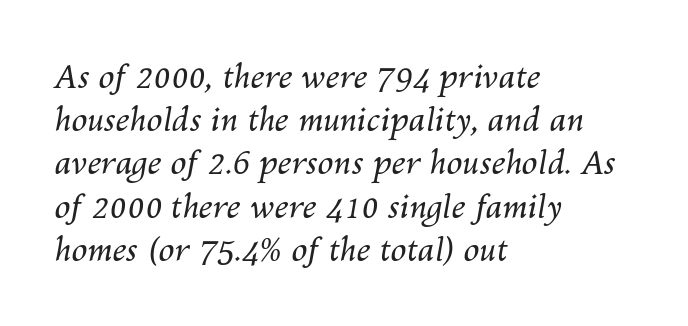
The face used here has a pronounced slope to its letters. The letters advance in unequal steps, a hallmark of proportional type. The paragraph shown leans on its left margin. A quiet, ordinary-to-light weight characterises the typeface.
